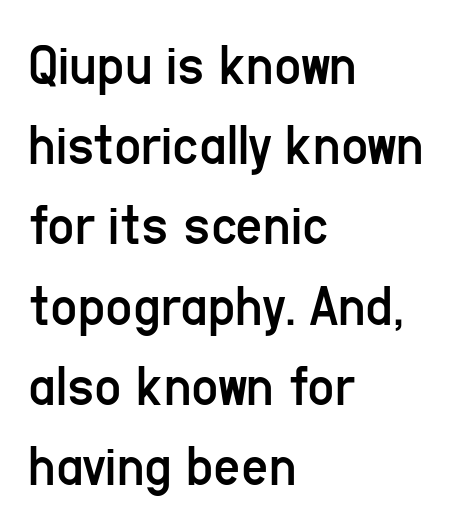
The image shows 59 px regular-weight, condensed sans-serif type, upright; set left-aligned, normal line spacing (1.36x), normal letter spacing, not underlined; low stroke contrast and a medium x-height.
